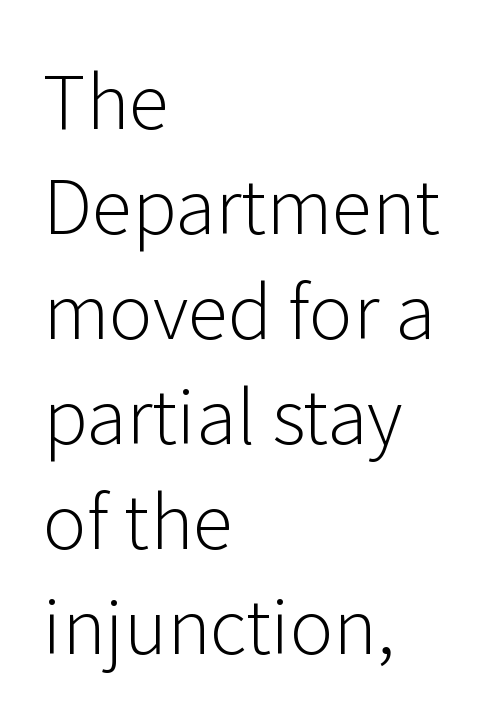
Q: Is the text bold? A: No.
Q: Is the text italic (slanted)? A: No, it is upright.
Q: Is the typeface a serif or a sans-serif typeface? A: Sans-serif.
Q: Is the text underlined? A: No.
Q: How is the paragraph aligned? A: Left-aligned.
Q: Is the spacing between letters normal or unusually wide? A: Normal.
Q: Is the spacing between lines tight, normal or loose? A: Normal.
Q: Width (condensed, normal, or wide)? A: Normal.
Q: Stroke contrast? A: Low.
Q: x-height? A: Medium.
Q: Monospaced? A: No.
